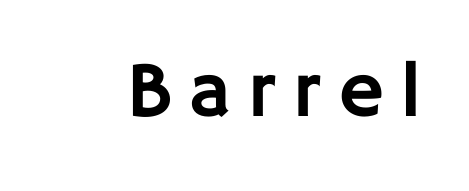
The face used here is a sans, in the tradition of grotesques and geometrics. This sample has the flowing, uneven cadence of proportional lettering. Posture: vertical. Honestly, the letter spacing is so wide it's the main thing you notice.
